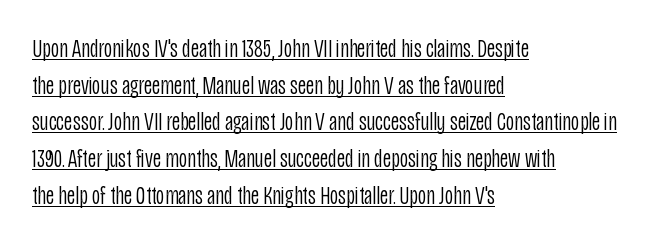
Q: Is the text bold? A: No.
Q: Is the text italic (slanted)? A: No, it is upright.
Q: Is the text underlined? A: Yes.
Q: How is the paragraph aligned? A: Left-aligned.
Q: Is the spacing between letters normal or unusually wide? A: Normal.
Q: Is the spacing between lines tight, normal or loose? A: Normal.
